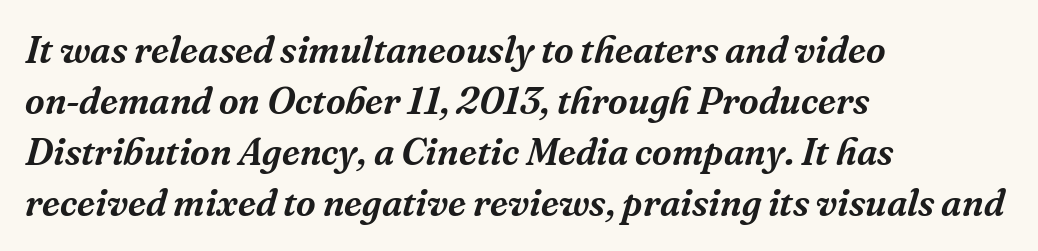
Inter-character spacing is left at the font's built-in metrics. Style check: oblique. The text block is weighted toward the left margin, trailing off unevenly rightward. The designer went with a serif here, giving each stem small feet. If you measured baseline to baseline, you'd find a middling distance. Looks like regular typesetting: each glyph gets only the width it needs.
